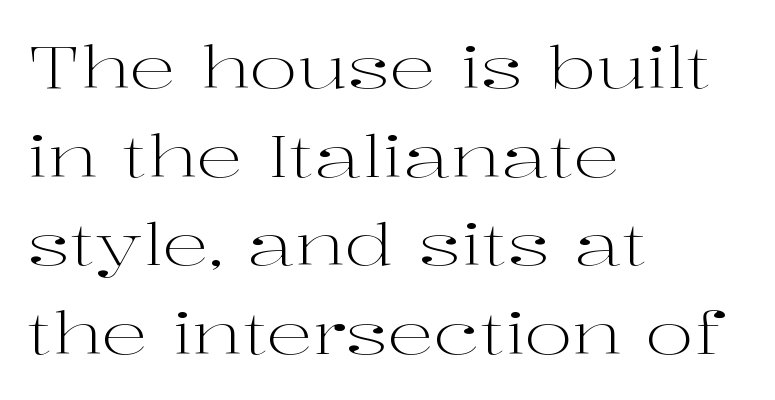
{"serif": "yes", "italic": "no", "bold": "no", "weight": "light", "width": "wide", "stroke_contrast": "high", "x_height": "medium", "monospaced": "no", "underline": "no", "align": "left", "line_spacing": "normal", "line_spacing_ratio": 1.53, "letter_spacing": "normal", "letter_spacing_em": 0.0, "glyph_px": 58}
